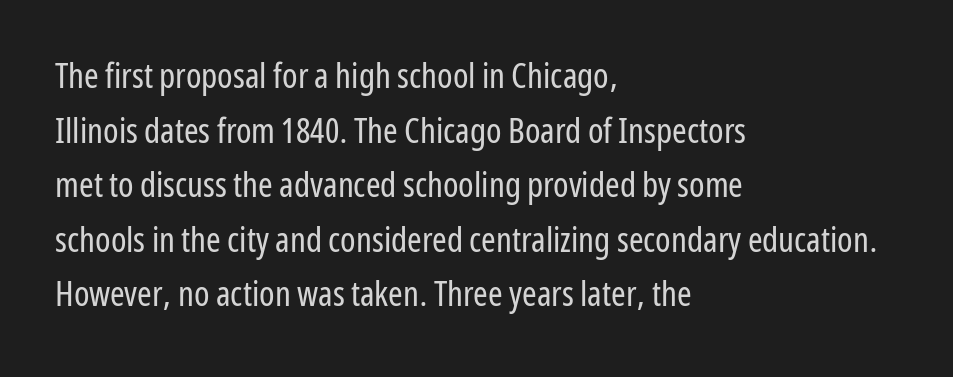
Q: Is the text bold? A: No.
Q: Is the text italic (slanted)? A: No, it is upright.
Q: Is the typeface a serif or a sans-serif typeface? A: Sans-serif.
Q: Is the text underlined? A: No.
Q: How is the paragraph aligned? A: Left-aligned.
Q: Is the spacing between letters normal or unusually wide? A: Normal.
Q: Is the spacing between lines tight, normal or loose? A: Normal.
Q: Width (condensed, normal, or wide)? A: Condensed.
Q: Stroke contrast? A: Low.
Q: x-height? A: Medium.
Q: Monospaced? A: No.
